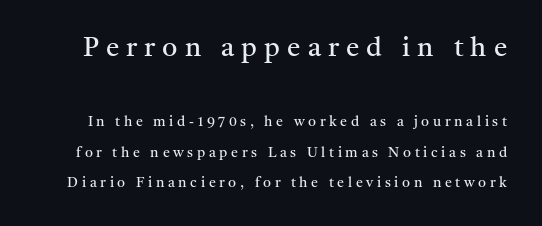
The image shows 27 px text type, upright; set loose line spacing (2.17x), unusually wide letter spacing (+0.26 em), not underlined; the first (top) block is 1.93x larger.
